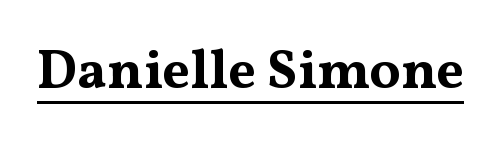
The image shows 55 px bold, wide serif type, upright; set normal letter spacing, underlined; medium stroke contrast and a medium x-height.
